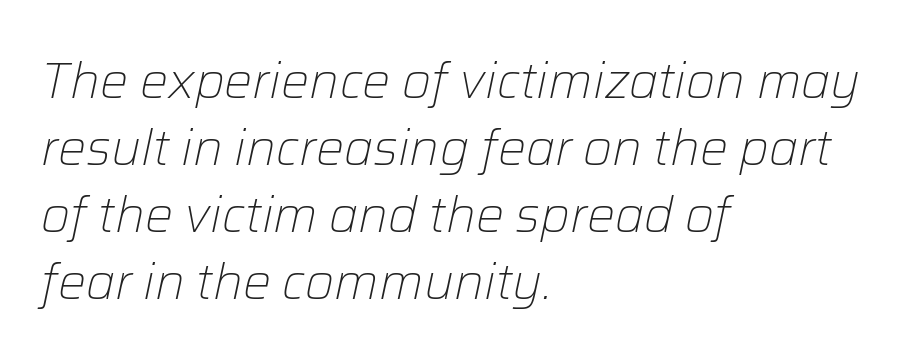
The image shows 50 px light type, italic (leaning right); set left-aligned, normal line spacing (1.34x), normal letter spacing, not underlined; low stroke contrast and a medium x-height.
